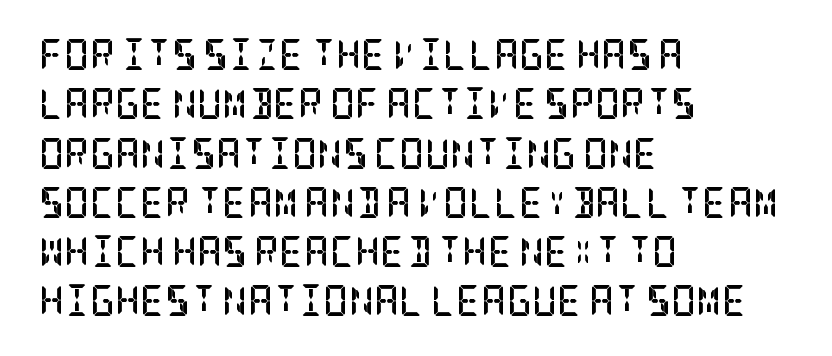
The letters sit at their default tracking, neither squeezed nor spread. How heavy is the stroke? Heavy — this is a bold. You can tell from the footed stems that serif type was used. Descenders are the only things crossing below the line. The lines are quadded left.
